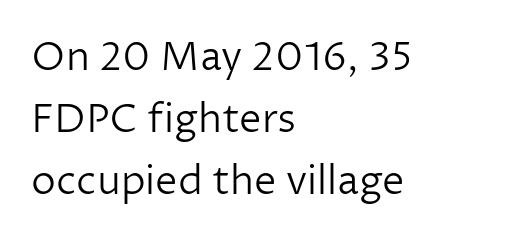
Q: Is the text bold? A: No.
Q: Is the text italic (slanted)? A: No, it is upright.
Q: Is the typeface a serif or a sans-serif typeface? A: Sans-serif.
Q: Is the text underlined? A: No.
Q: How is the paragraph aligned? A: Left-aligned.
Q: Is the spacing between letters normal or unusually wide? A: Normal.
Q: Is the spacing between lines tight, normal or loose? A: Normal.
Q: Width (condensed, normal, or wide)? A: Normal.
Q: Stroke contrast? A: Low.
Q: x-height? A: Medium.
Q: Monospaced? A: No.
